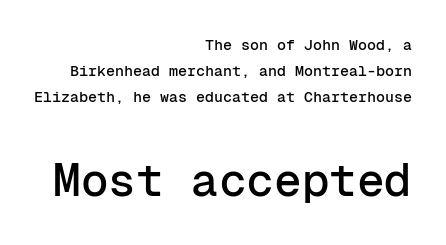
The image shows 46 px sans-serif type, upright, monospaced; set right-aligned, line spacing 1.74x, normal letter spacing, not underlined; the second (bottom) block is 3.07x larger; low stroke contrast and a medium x-height.
